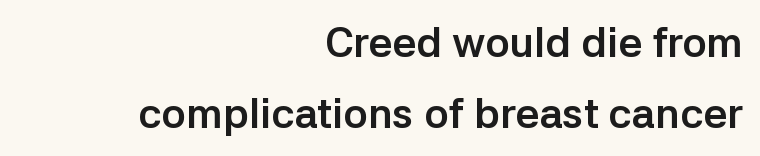
Q: Is the text bold? A: Yes.
Q: Is the text italic (slanted)? A: No, it is upright.
Q: Is the typeface a serif or a sans-serif typeface? A: Sans-serif.
Q: Is the text underlined? A: No.
Q: How is the paragraph aligned? A: Right-aligned.
Q: Is the spacing between letters normal or unusually wide? A: Normal.
Q: Is the spacing between lines tight, normal or loose? A: Normal.
Q: Width (condensed, normal, or wide)? A: Normal.
Q: Stroke contrast? A: Low.
Q: x-height? A: Medium.
Q: Monospaced? A: No.
